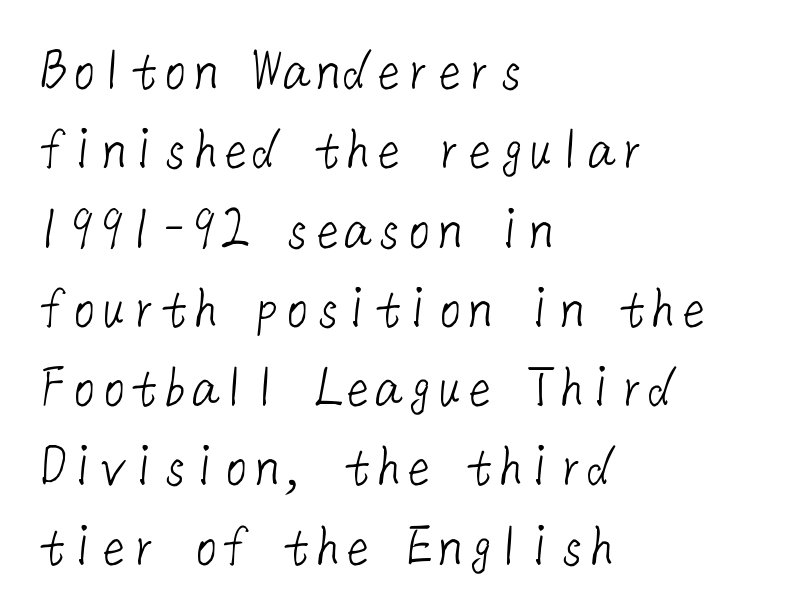
Q: Is the text bold? A: No.
Q: Is the typeface a serif or a sans-serif typeface? A: Sans-serif.
Q: Is the text underlined? A: No.
Q: How is the paragraph aligned? A: Left-aligned.
Q: Is the spacing between letters normal or unusually wide? A: Normal.
Q: Is the spacing between lines tight, normal or loose? A: Normal.
Q: Width (condensed, normal, or wide)? A: Normal.
Q: Stroke contrast? A: Low.
Q: x-height? A: Medium.
